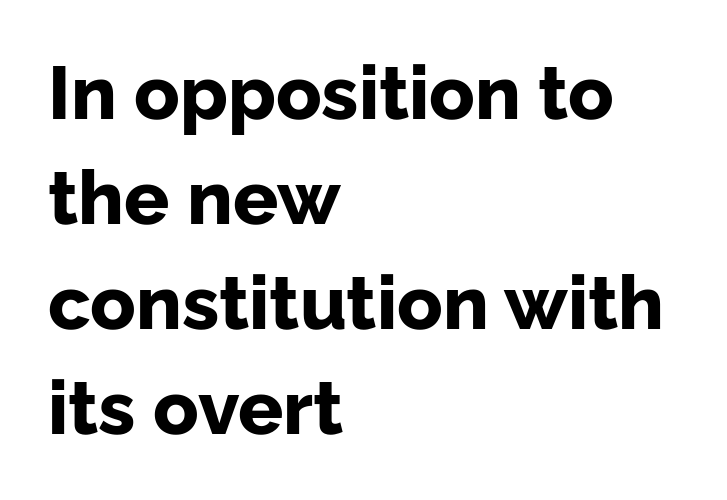
The image shows 75 px bold sans-serif type, upright; set left-aligned, normal line spacing (1.4x), normal letter spacing, not underlined; low stroke contrast and a medium x-height.
